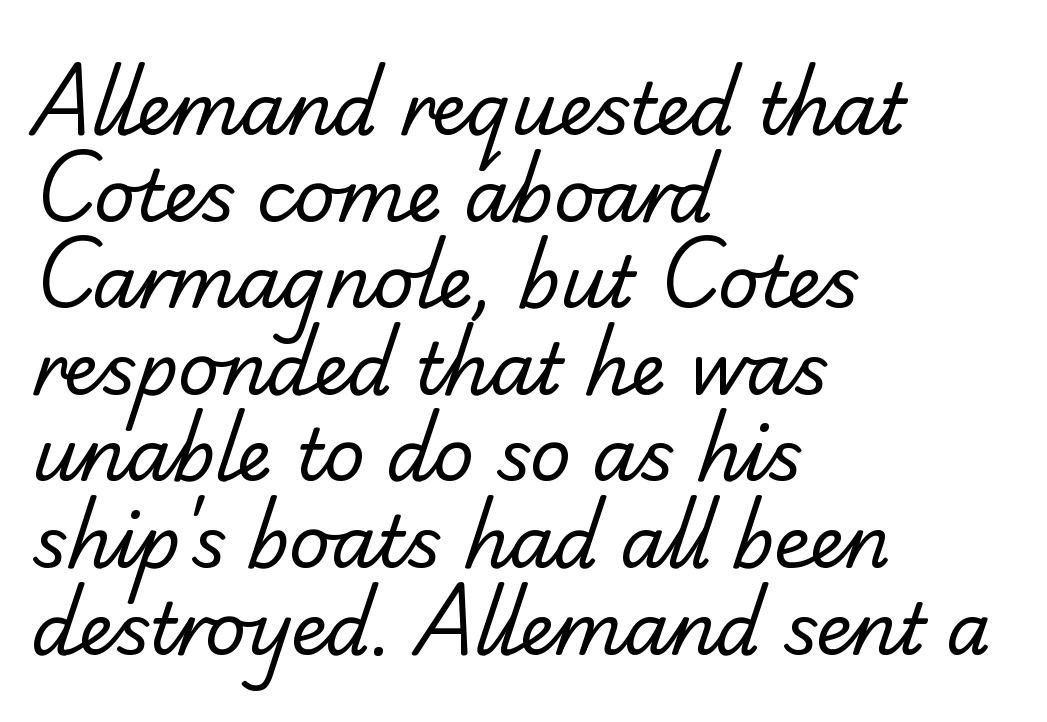
The image shows 71 px regular-weight serif type; set left-aligned, line spacing 1.22x, normal letter spacing, not underlined; low stroke contrast and a small x-height.
